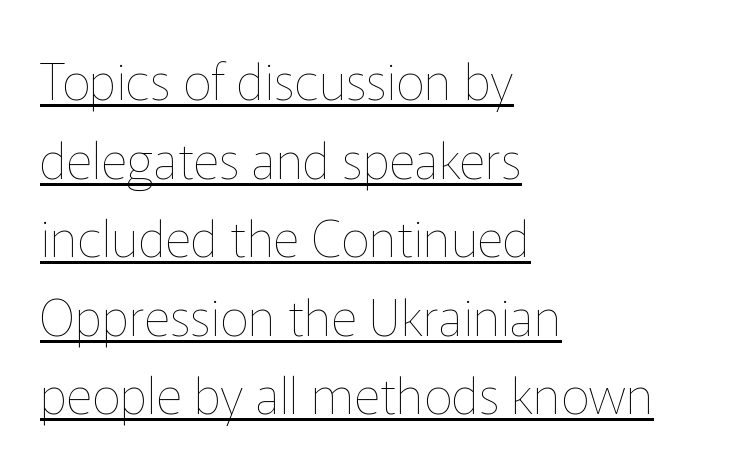
{"italic": "no", "bold": "no", "weight": "thin", "width": "normal", "stroke_contrast": "low", "x_height": "medium", "monospaced": "no", "underline": "yes", "align": "left", "line_spacing": "normal", "line_spacing_ratio": 1.54, "letter_spacing": "normal", "letter_spacing_em": 0.0, "glyph_px": 51}
